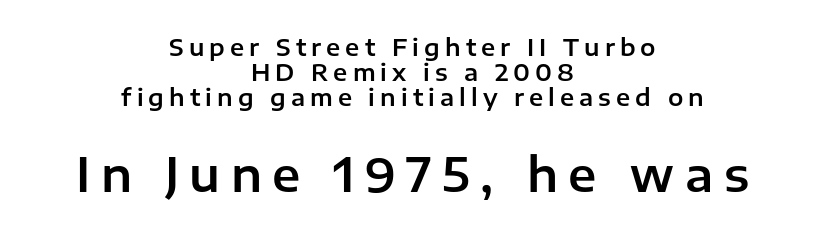
The emphasis by scale lands on block number two, below. Plain, unruled lines of type. The text block is weighted toward neither margin, spreading evenly from the middle. Is this a fixed-width face? No — the glyphs have proportional, varying widths.
